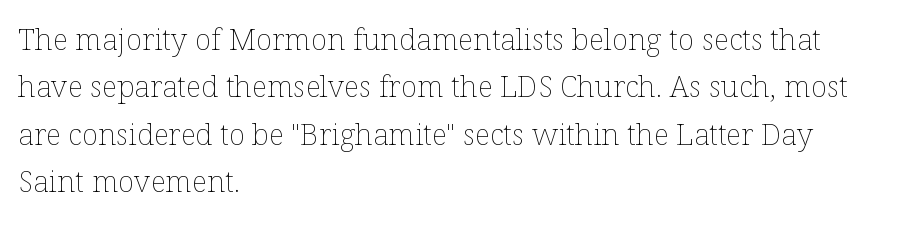
Is the stroke heavy? The answer is a plain regular-or-lighter. The paragraph has a hard left edge and a soft right edge. Regular leading. The type sits square on the baseline with zero lean.
